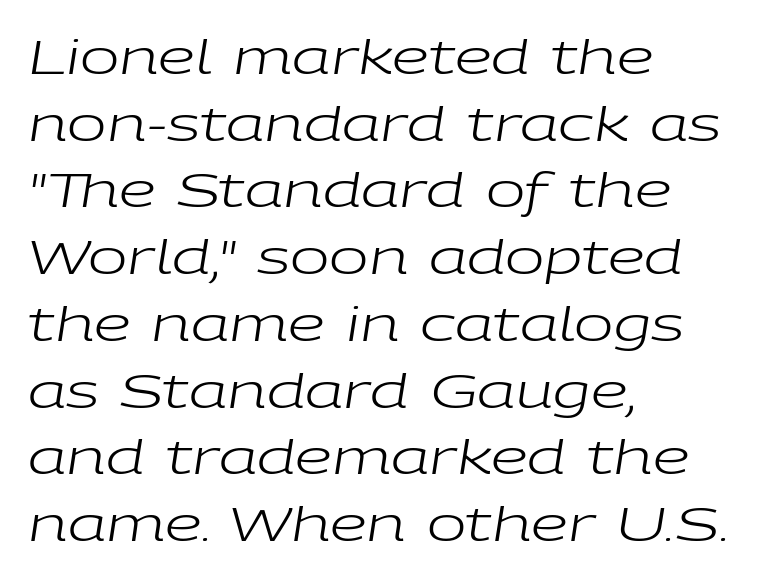
Q: Is the text bold? A: No.
Q: Is the text italic (slanted)? A: Yes, it leans right by about 9 degrees.
Q: Is the text underlined? A: No.
Q: How is the paragraph aligned? A: Left-aligned.
Q: Is the spacing between letters normal or unusually wide? A: Normal.
Q: Is the spacing between lines tight, normal or loose? A: Normal.
Q: Width (condensed, normal, or wide)? A: Wide.
Q: Stroke contrast? A: Low.
Q: x-height? A: Medium.
Q: Monospaced? A: No.
